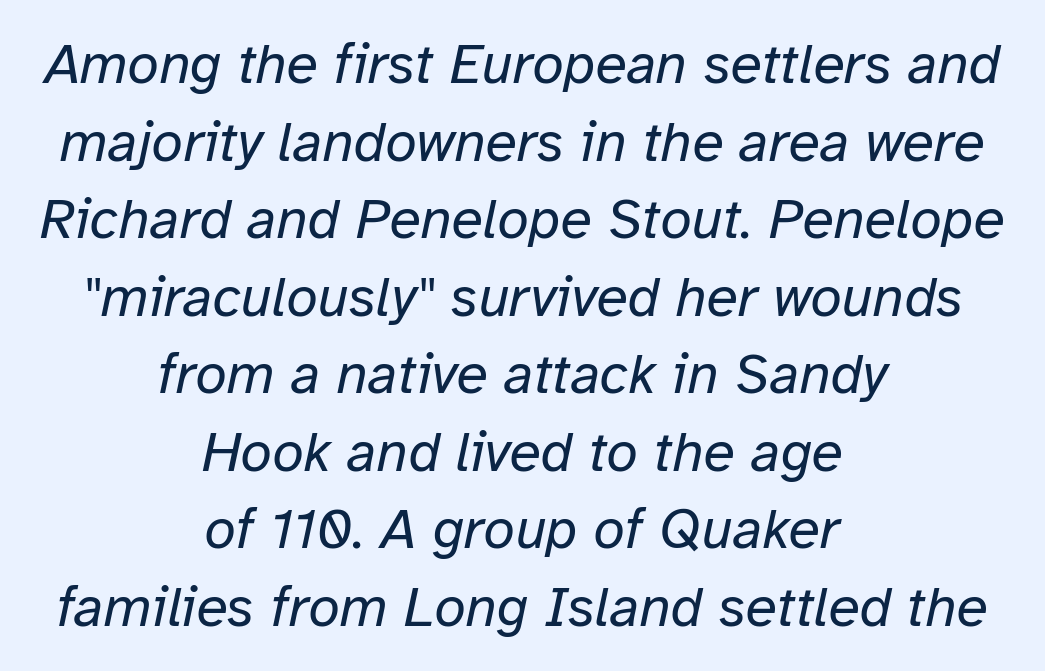
Q: Is the text bold? A: No.
Q: Is the text italic (slanted)? A: Yes, it leans right by about 12 degrees.
Q: Is the text underlined? A: No.
Q: How is the paragraph aligned? A: Centered.
Q: Is the spacing between letters normal or unusually wide? A: Normal.
Q: Is the spacing between lines tight, normal or loose? A: Normal.
Q: Width (condensed, normal, or wide)? A: Normal.
Q: Stroke contrast? A: Low.
Q: x-height? A: Medium.
Q: Monospaced? A: No.
